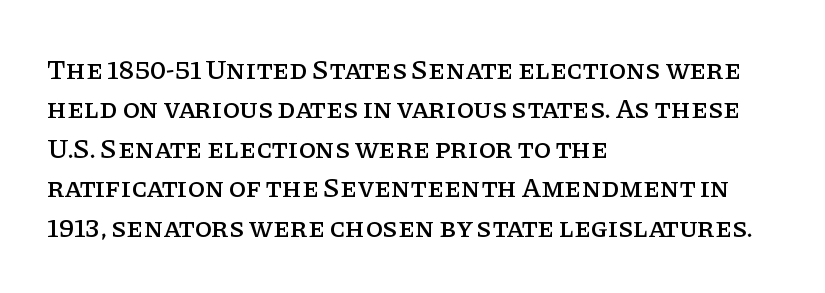
Q: Is the text italic (slanted)? A: No, it is upright.
Q: Is the typeface a serif or a sans-serif typeface? A: Serif.
Q: Is the text underlined? A: No.
Q: How is the paragraph aligned? A: Left-aligned.
Q: Is the spacing between letters normal or unusually wide? A: Normal.
Q: Is the spacing between lines tight, normal or loose? A: Normal.
Q: Width (condensed, normal, or wide)? A: Normal.
Q: Stroke contrast? A: Low.
Q: x-height? A: Large.
Q: Monospaced? A: No.
